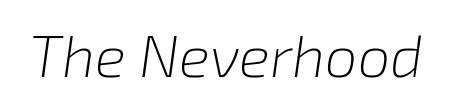
Q: Is the text bold? A: No.
Q: Is the text italic (slanted)? A: Yes, it leans right by about 8 degrees.
Q: Is the text underlined? A: No.
Q: Is the spacing between letters normal or unusually wide? A: Normal.
Q: Width (condensed, normal, or wide)? A: Normal.
Q: Stroke contrast? A: Low.
Q: x-height? A: Medium.
Q: Monospaced? A: No.
